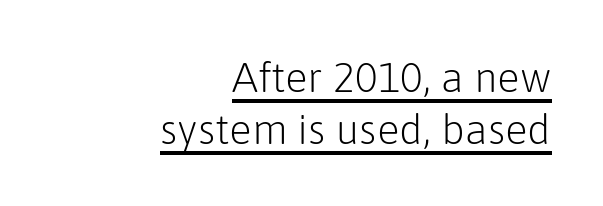
The image shows 42 px light sans-serif type, upright; set right-aligned, normal line spacing (1.25x), normal letter spacing, underlined; low stroke contrast and a medium x-height.
